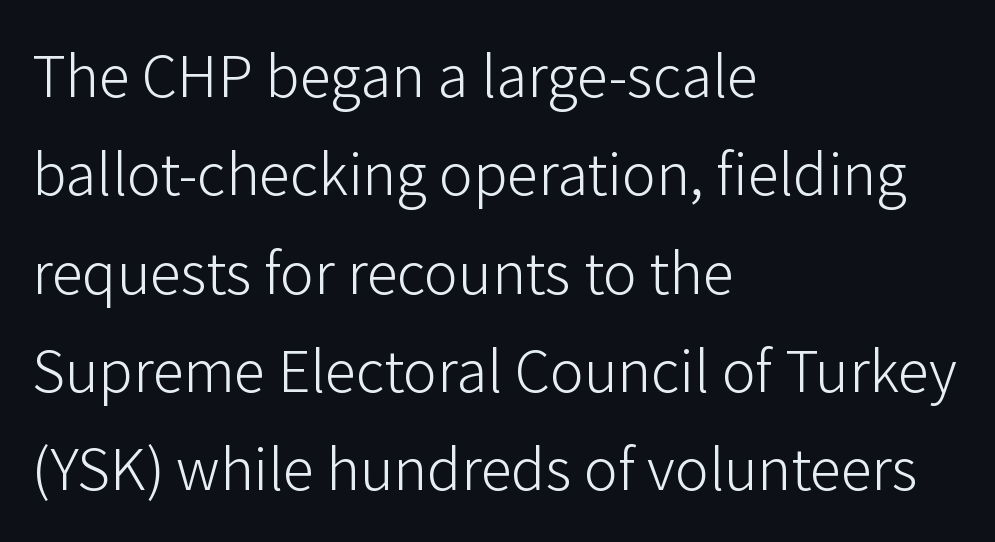
Q: Is the text bold? A: No.
Q: Is the text italic (slanted)? A: No, it is upright.
Q: Is the typeface a serif or a sans-serif typeface? A: Sans-serif.
Q: Is the text underlined? A: No.
Q: How is the paragraph aligned? A: Left-aligned.
Q: Is the spacing between letters normal or unusually wide? A: Normal.
Q: Is the spacing between lines tight, normal or loose? A: Normal.
Q: Width (condensed, normal, or wide)? A: Normal.
Q: Stroke contrast? A: Low.
Q: x-height? A: Medium.
Q: Monospaced? A: No.
